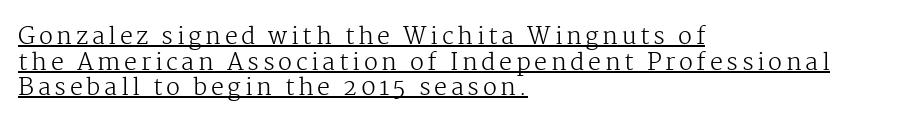
{"italic": "no", "bold": "no", "underline": "yes", "align": "left", "line_spacing": "tight", "line_spacing_ratio": 1.11, "glyph_px": 23}
